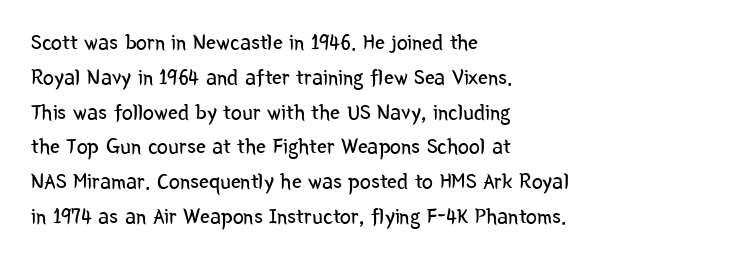
{"italic": "no", "bold": "no", "underline": "no", "align": "left", "line_spacing": "normal", "line_spacing_ratio": 1.58, "letter_spacing": "normal", "letter_spacing_em": 0.0, "glyph_px": 22}
